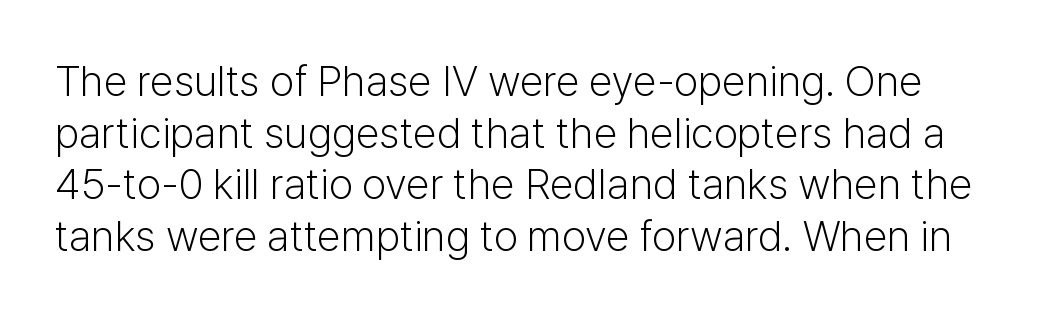
Q: Is the text bold? A: No.
Q: Is the text italic (slanted)? A: No, it is upright.
Q: Is the typeface a serif or a sans-serif typeface? A: Sans-serif.
Q: Is the text underlined? A: No.
Q: Is the spacing between letters normal or unusually wide? A: Normal.
Q: Width (condensed, normal, or wide)? A: Normal.
Q: Stroke contrast? A: Low.
Q: x-height? A: Medium.
Q: Monospaced? A: No.
